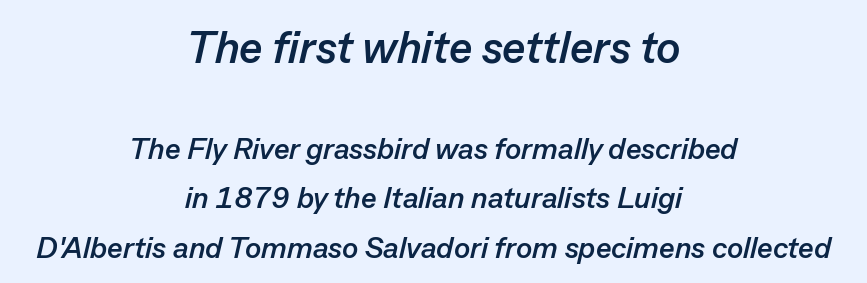
{"italic": "yes", "lean": "right", "slant_degrees": 13, "bold": "yes", "weight": "semibold", "width": "normal", "stroke_contrast": "low", "x_height": "medium", "monospaced": "no", "underline": "no", "align": "center", "line_spacing": "normal", "line_spacing_ratio": 1.66, "letter_spacing": "normal", "letter_spacing_em": 0.0, "larger_block": "first", "size_ratio": 1.5, "glyph_px": 45}
